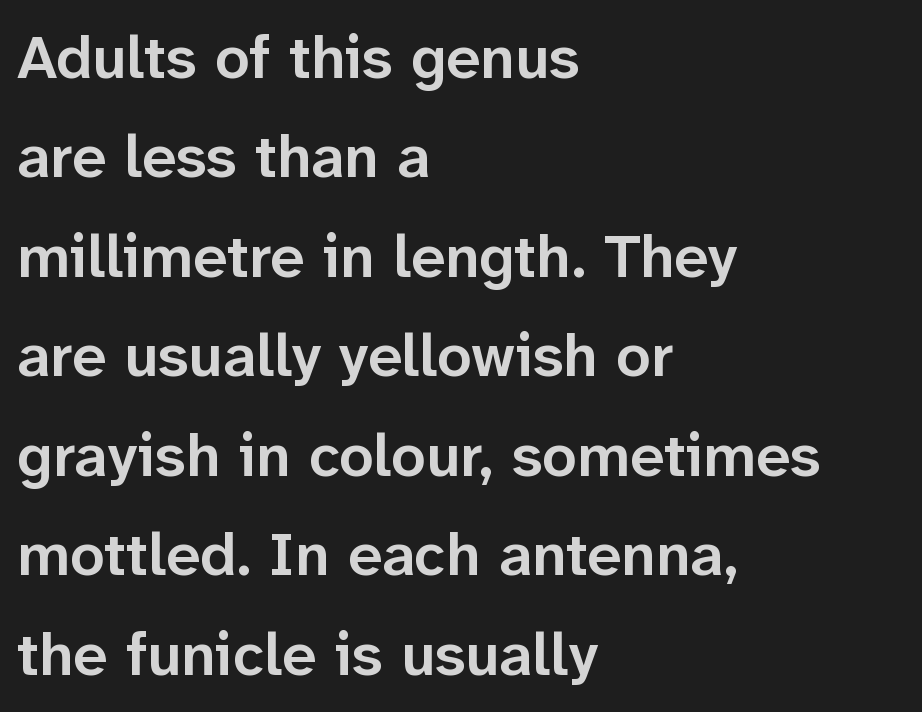
{"serif": "no", "italic": "no", "bold": "semi", "weight": "semibold", "width": "normal", "stroke_contrast": "low", "x_height": "medium", "monospaced": "no", "underline": "no", "align": "left", "line_spacing": "normal", "line_spacing_ratio": 1.63, "letter_spacing": "normal", "letter_spacing_em": 0.0, "glyph_px": 61}
